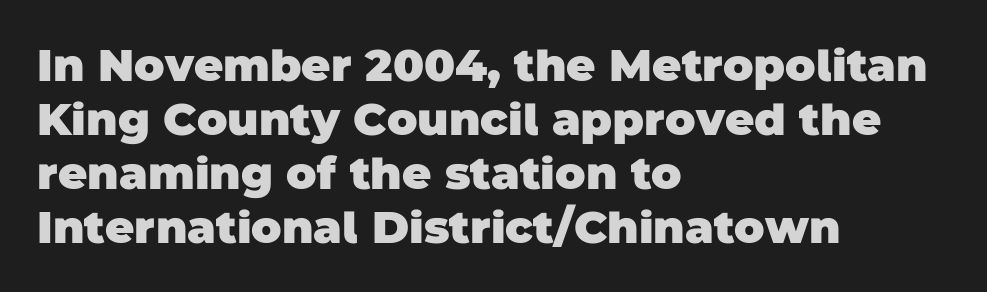
Q: Is the text bold? A: Yes.
Q: Is the typeface a serif or a sans-serif typeface? A: Sans-serif.
Q: Is the text underlined? A: No.
Q: How is the paragraph aligned? A: Left-aligned.
Q: Is the spacing between letters normal or unusually wide? A: Normal.
Q: Width (condensed, normal, or wide)? A: Normal.
Q: Stroke contrast? A: Low.
Q: x-height? A: Large.
Q: Monospaced? A: No.
